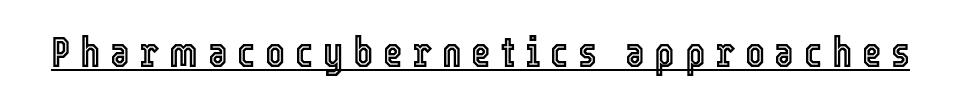
The image shows 42 px condensed type, upright; set unusually wide letter spacing (+0.23 em), underlined; a medium x-height.
